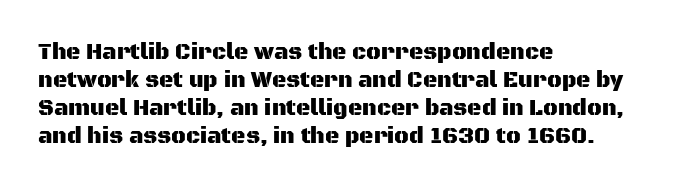
{"italic": "no", "underline": "no", "align": "left", "line_spacing": "normal", "line_spacing_ratio": 1.27, "letter_spacing": "normal", "letter_spacing_em": 0.0, "glyph_px": 22}
